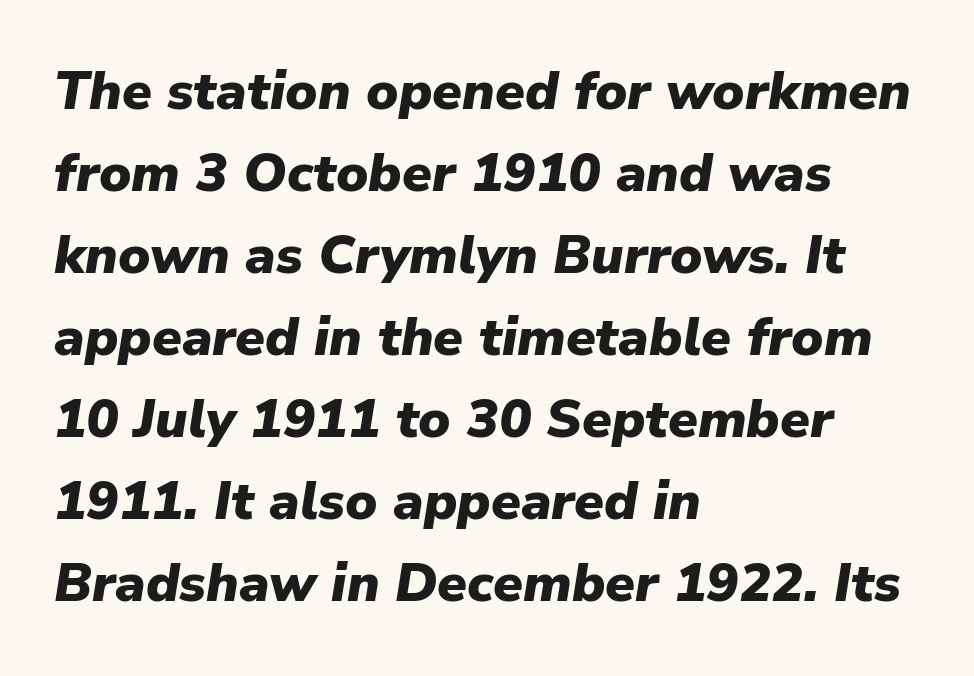
{"italic": "yes", "lean": "right", "slant_degrees": 9, "bold": "yes", "weight": "heavy", "width": "normal", "stroke_contrast": "low", "x_height": "medium", "monospaced": "no", "underline": "no", "align": "left", "line_spacing": "normal", "line_spacing_ratio": 1.52, "letter_spacing": "normal", "letter_spacing_em": 0.0, "glyph_px": 54}
